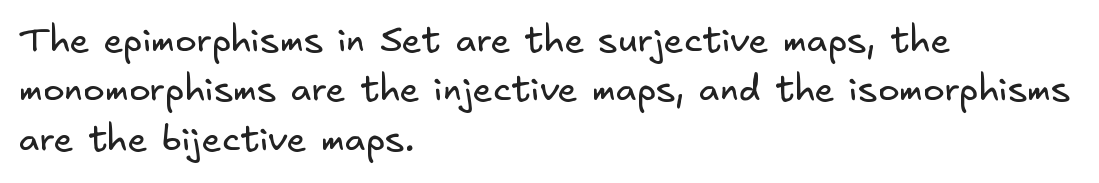
Q: Is the text bold? A: No.
Q: Is the typeface a serif or a sans-serif typeface? A: Sans-serif.
Q: Is the text underlined? A: No.
Q: How is the paragraph aligned? A: Left-aligned.
Q: Is the spacing between letters normal or unusually wide? A: Normal.
Q: Is the spacing between lines tight, normal or loose? A: Normal.
Q: Width (condensed, normal, or wide)? A: Normal.
Q: Stroke contrast? A: Low.
Q: x-height? A: Small.
